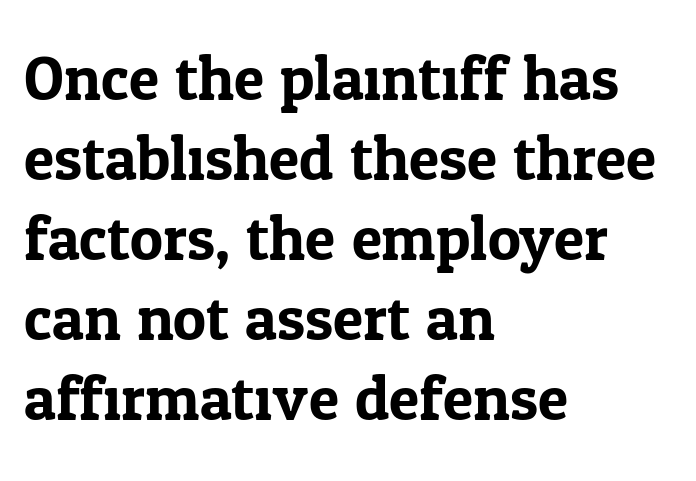
Looks like regular typesetting: each glyph gets only the width it needs. Designer's note — italics off, roman on. A typesetter would call this leading conventional body-copy spacing. The typeface chosen for these lines features serifs. Line starts are locked; line ends wander. The passage shown is not underscored anywhere.
